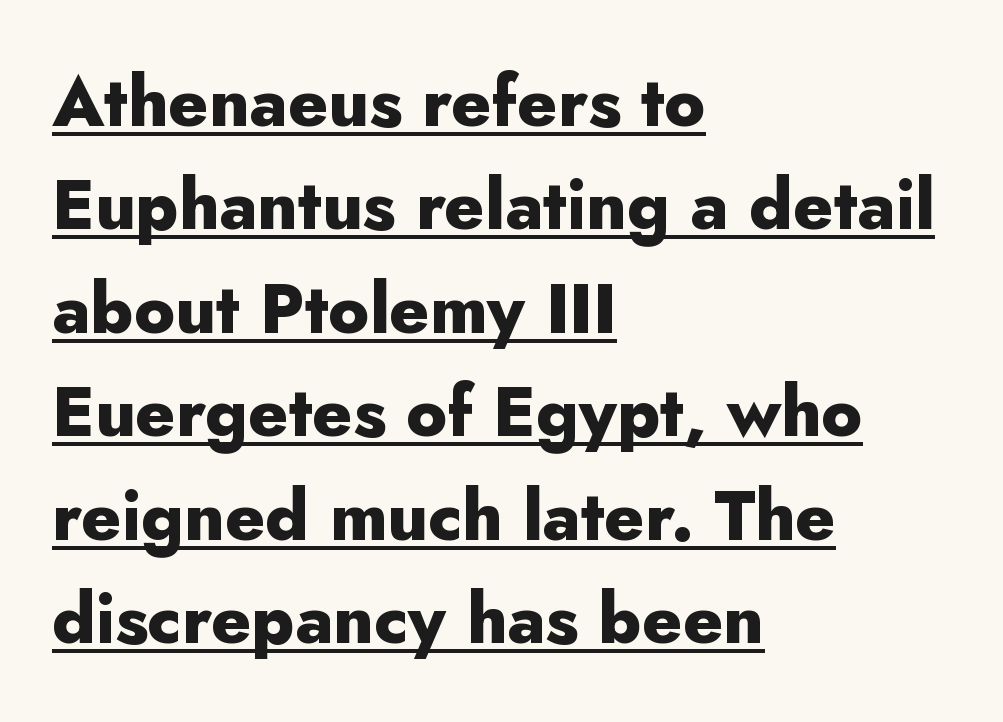
Ascenders rise straight up at ninety degrees. The line texture is even and compact thanks to regular tracking. Regarding leading, the lines here are spaced in the standard way. Every letter is thick-stroked: bold, no question.
